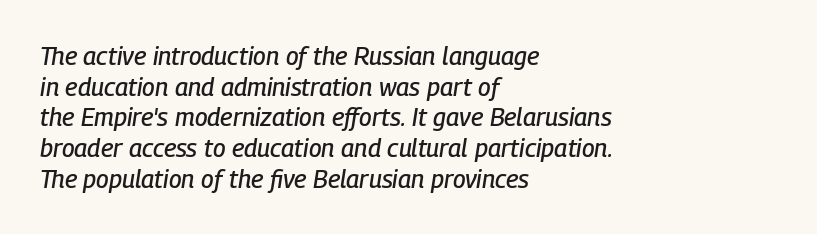
Q: Is the text italic (slanted)? A: Yes, it leans right by about 9 degrees.
Q: Is the text underlined? A: No.
Q: How is the paragraph aligned? A: Left-aligned.
Q: Is the spacing between letters normal or unusually wide? A: Normal.
